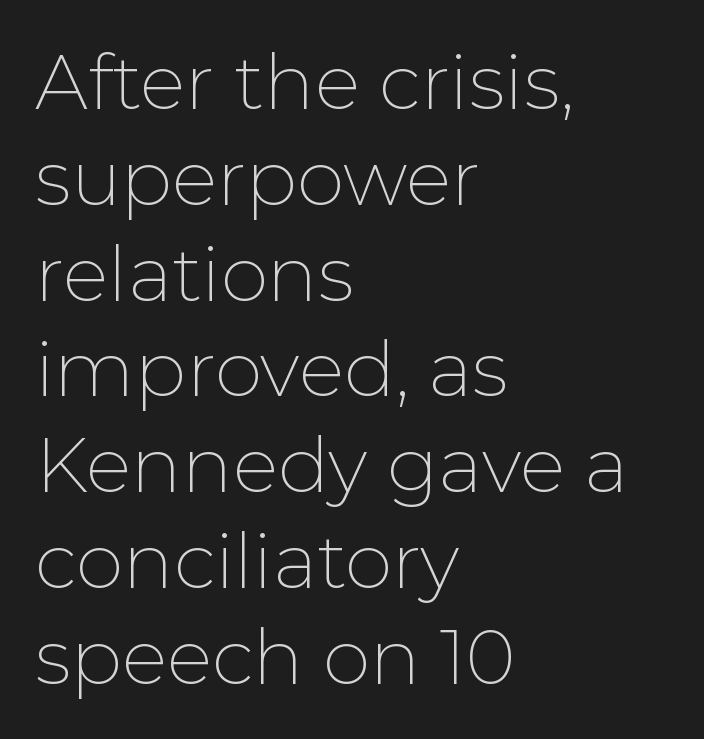
{"serif": "no", "italic": "no", "bold": "no", "weight": "thin", "width": "normal", "stroke_contrast": "low", "x_height": "medium", "monospaced": "no", "underline": "no", "align": "left", "line_spacing": "normal", "line_spacing_ratio": 1.26, "letter_spacing": "normal", "letter_spacing_em": 0.0, "glyph_px": 76}
